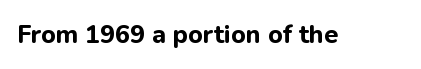
Underlining? Definitely not there. Strong, thick strokes mark this as bold type. This sample uses an upright cut, with every glyph sitting square on the baseline. A typesetter would call this zero additional tracking.
